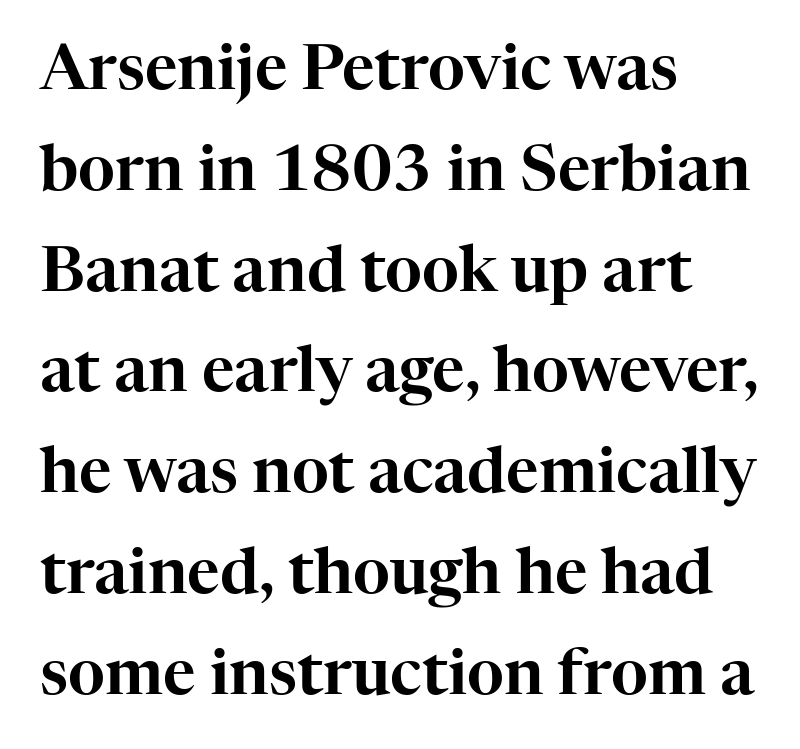
The image shows 63 px serif type, upright; set left-aligned, normal line spacing (1.6x), normal letter spacing, not underlined; high stroke contrast and a medium x-height.
